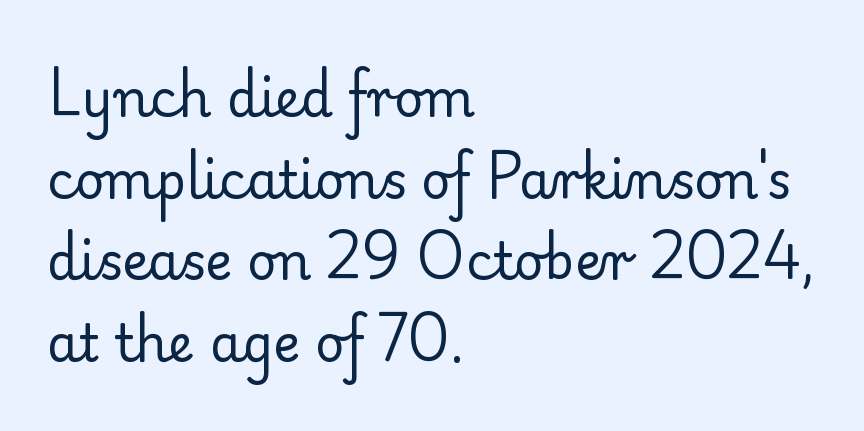
The image shows 51 px regular-weight serif type, upright; set left-aligned, normal line spacing (1.6x), normal letter spacing, not underlined; low stroke contrast and a small x-height.
